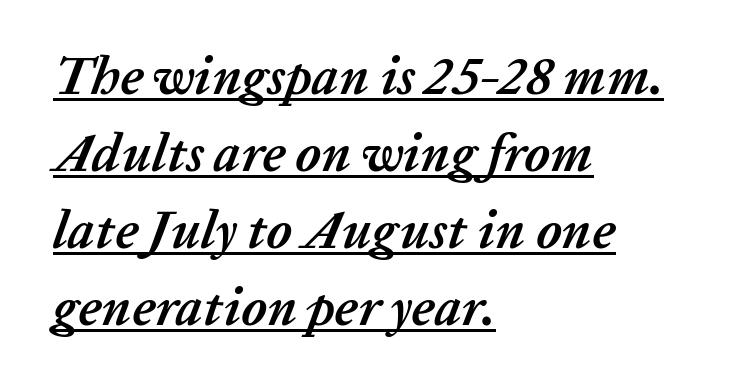
The image shows 53 px semibold type, italic (leaning right); set left-aligned, normal line spacing (1.45x), normal letter spacing, underlined; low stroke contrast and a medium x-height.
